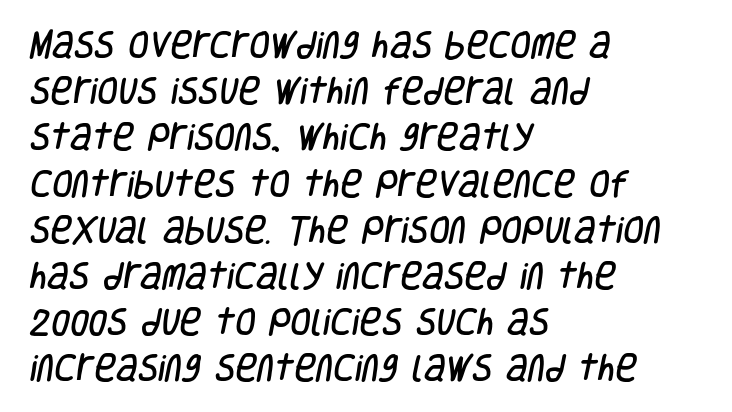
The passage shown has conventional tracking throughout. The face used here is a sans, in the tradition of grotesques and geometrics. Normally led — the rows are evenly, conventionally spaced. Every row of glyphs begins at an identical x-position on the left. The specimen omits any rule beneath the text block's lines.
